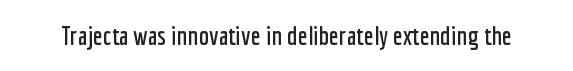
{"italic": "no", "underline": "no", "letter_spacing": "normal", "letter_spacing_em": 0.0, "glyph_px": 26}
